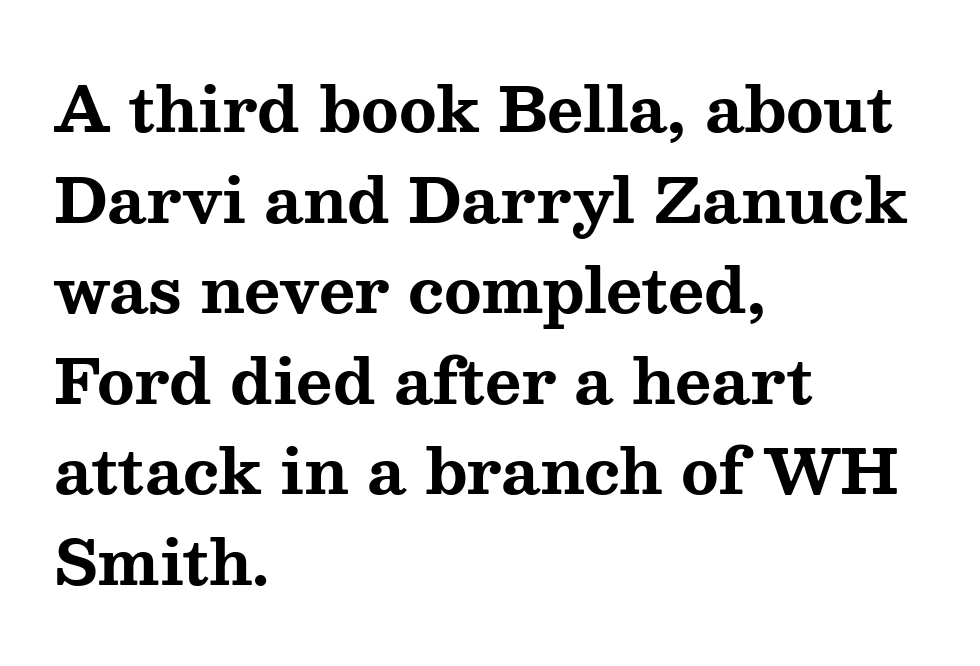
The strip under each line holds only bare page. Regarding leading, the lines here are spaced in the standard way. The typesetter chose a ragged-right arrangement here. As a designer I'd log this as weight 700, bold. Posture: upright roman.
